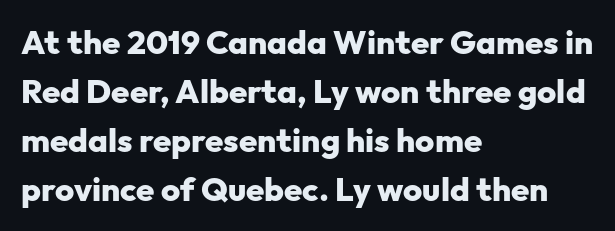
The image shows 33 px heavy sans-serif type, upright; set left-aligned, normal line spacing (1.48x), normal letter spacing, not underlined; low stroke contrast and a medium x-height.
